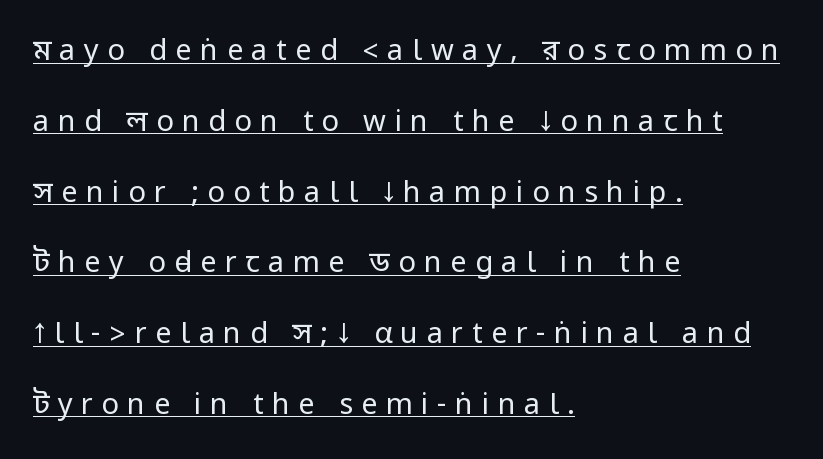
Q: Is the text bold? A: No.
Q: Is the text italic (slanted)? A: No, it is upright.
Q: Is the typeface a serif or a sans-serif typeface? A: Sans-serif.
Q: Is the text underlined? A: Yes.
Q: How is the paragraph aligned? A: Left-aligned.
Q: Is the spacing between letters normal or unusually wide? A: Unusually wide.
Q: Is the spacing between lines tight, normal or loose? A: Loose.
Q: Width (condensed, normal, or wide)? A: Condensed.
Q: Stroke contrast? A: Low.
